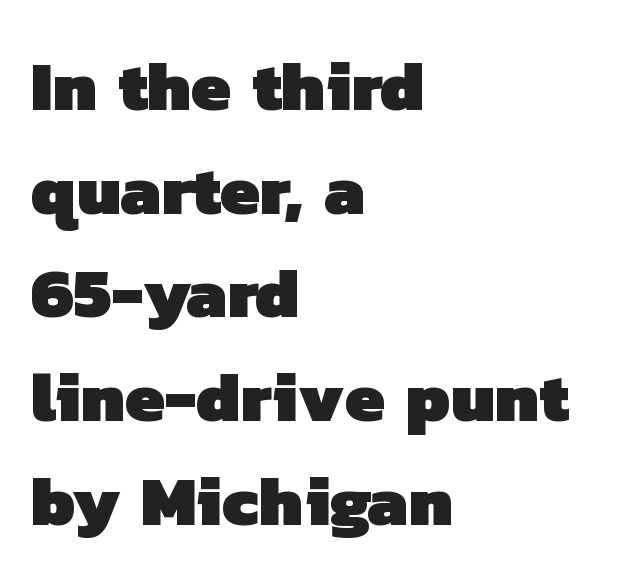
Q: Is the text bold? A: Yes.
Q: Is the typeface a serif or a sans-serif typeface? A: Sans-serif.
Q: Is the text underlined? A: No.
Q: How is the paragraph aligned? A: Left-aligned.
Q: Is the spacing between letters normal or unusually wide? A: Normal.
Q: Is the spacing between lines tight, normal or loose? A: Normal.
Q: Width (condensed, normal, or wide)? A: Normal.
Q: Stroke contrast? A: Low.
Q: x-height? A: Medium.
Q: Monospaced? A: No.
